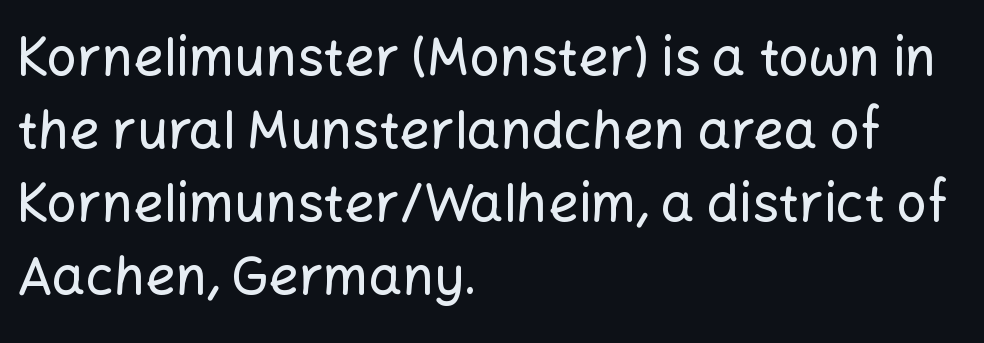
Q: Is the text italic (slanted)? A: No, it is upright.
Q: Is the typeface a serif or a sans-serif typeface? A: Sans-serif.
Q: Is the text underlined? A: No.
Q: How is the paragraph aligned? A: Left-aligned.
Q: Is the spacing between letters normal or unusually wide? A: Normal.
Q: Is the spacing between lines tight, normal or loose? A: Normal.
Q: Width (condensed, normal, or wide)? A: Normal.
Q: Stroke contrast? A: Low.
Q: x-height? A: Medium.
Q: Monospaced? A: No.
